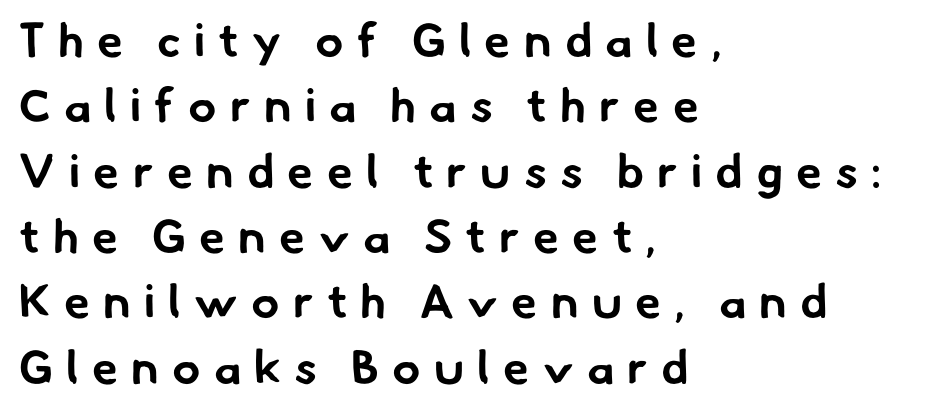
The image shows 47 px bold sans-serif type; set left-aligned, normal line spacing (1.39x), unusually wide letter spacing (+0.28 em), not underlined; low stroke contrast and a small x-height.
